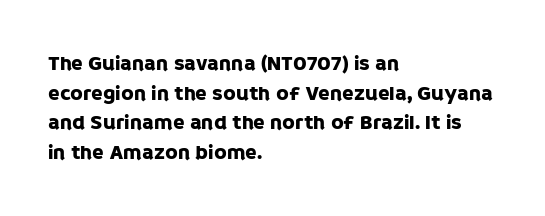
{"italic": "no", "underline": "no", "align": "left", "line_spacing": "normal", "line_spacing_ratio": 1.41, "letter_spacing": "normal", "letter_spacing_em": 0.0, "glyph_px": 21}
